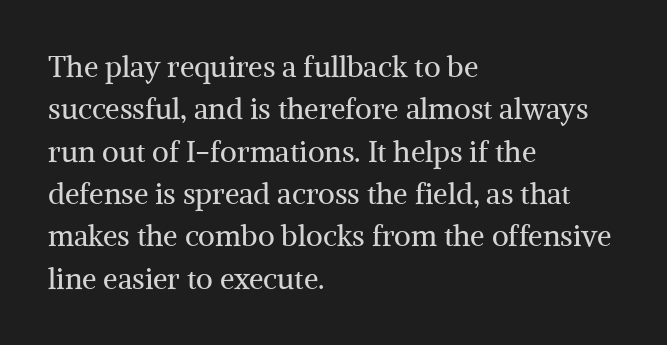
The image shows 29 px regular-weight serif type, upright; set left-aligned, normal line spacing (1.46x), normal letter spacing, not underlined; medium stroke contrast and a medium x-height.
